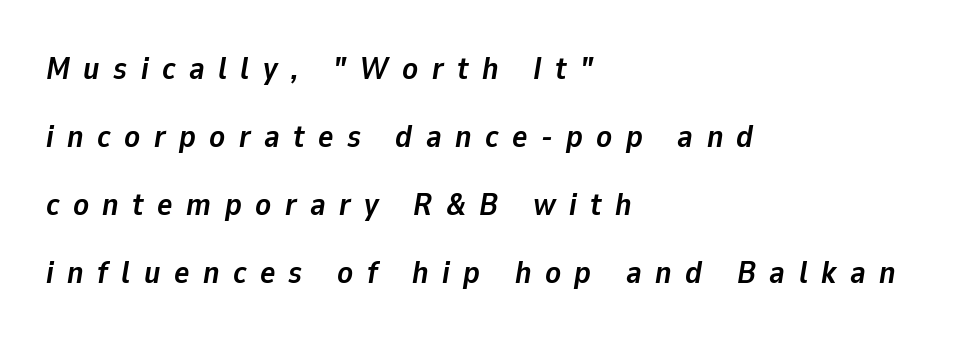
Q: Is the text bold? A: Yes.
Q: Is the text italic (slanted)? A: Yes, it leans right by about 9 degrees.
Q: Is the text underlined? A: No.
Q: How is the paragraph aligned? A: Left-aligned.
Q: Is the spacing between letters normal or unusually wide? A: Unusually wide.
Q: Is the spacing between lines tight, normal or loose? A: Loose.
Q: Width (condensed, normal, or wide)? A: Normal.
Q: Stroke contrast? A: Low.
Q: x-height? A: Medium.
Q: Monospaced? A: No.
